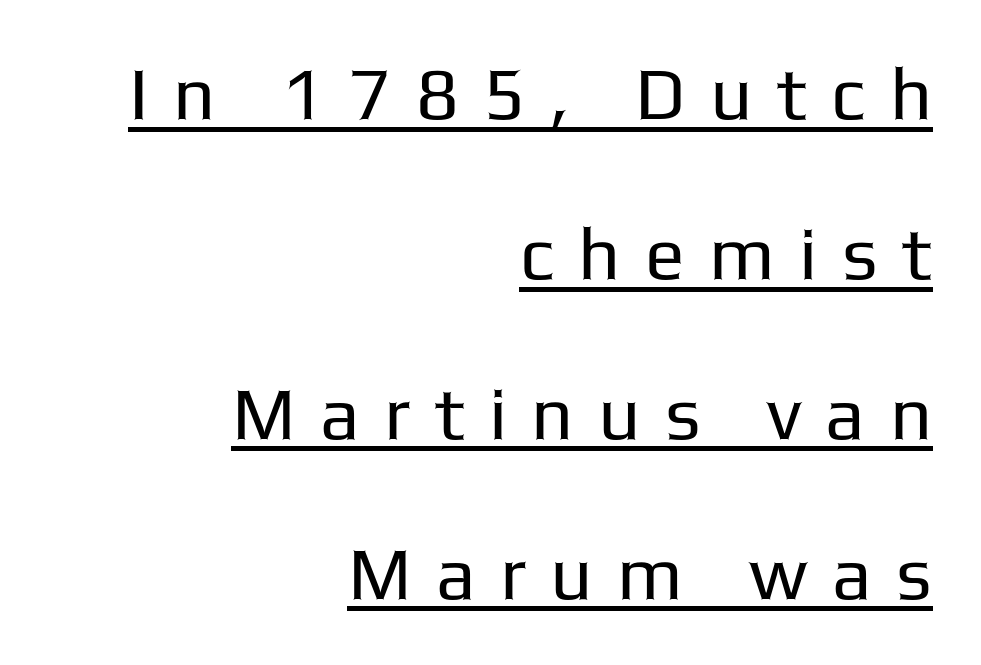
{"serif": "no", "italic": "no", "bold": "no", "weight": "regular", "width": "normal", "stroke_contrast": "low", "x_height": "medium", "monospaced": "no", "underline": "yes", "align": "right", "line_spacing": "loose", "line_spacing_ratio": 2.16, "letter_spacing": "wide", "letter_spacing_em": 0.33, "glyph_px": 74}
